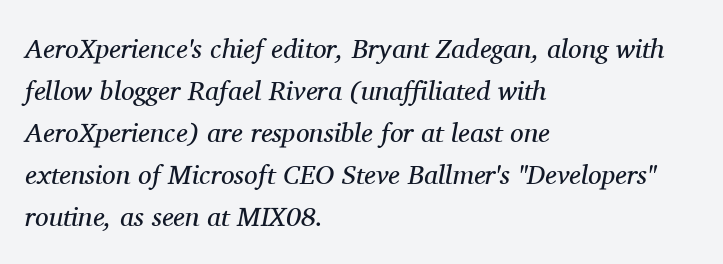
Each line starts at the same left margin while the right side varies. Beneath every word, the page is bare. Letter spacing: default. Italic: yes, the glyphs are oblique. The space between consecutive lines is moderate.
